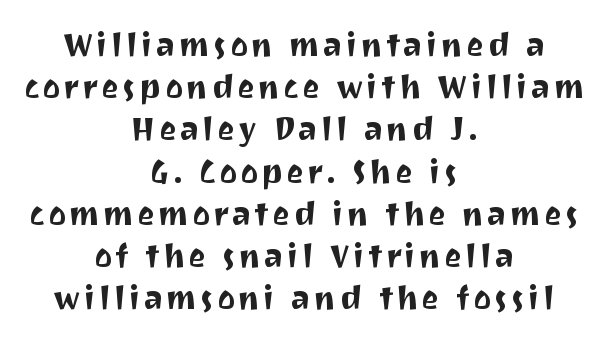
{"serif": "no", "italic": "no", "width": "normal", "stroke_contrast": "medium", "x_height": "medium", "monospaced": "no", "underline": "no", "align": "center", "line_spacing": "normal", "line_spacing_ratio": 1.28, "glyph_px": 33}
